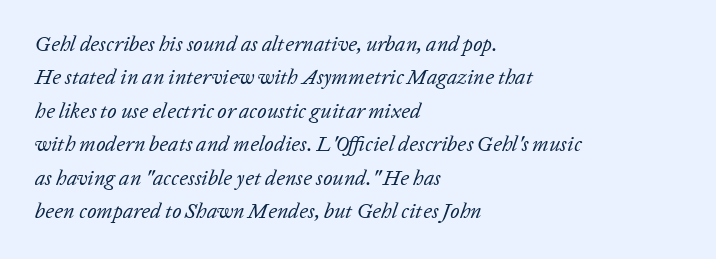
The image shows 21 px text type, italic (leaning right); set left-aligned, normal line spacing (1.59x), normal letter spacing, not underlined.
